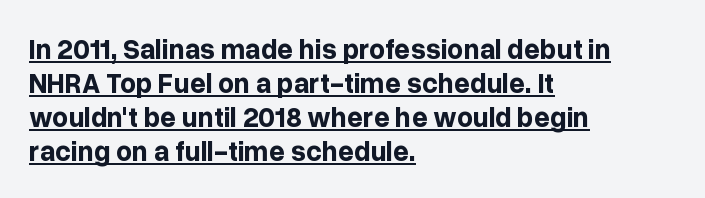
The image shows 28 px bold sans-serif type, upright; set left-aligned, line spacing 1.21x, normal letter spacing, underlined; low stroke contrast and a medium x-height.
